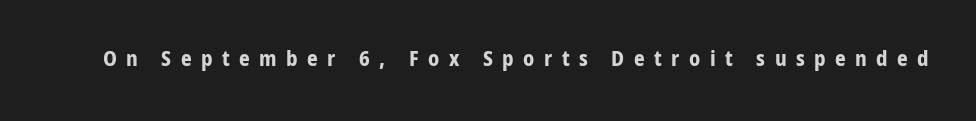
Between one letter and the next there's a generous, obvious gap. The space beneath each line is pristine and unruled. Ascenders rise straight up at ninety degrees. The glyphs have the mass of a bold cut.
